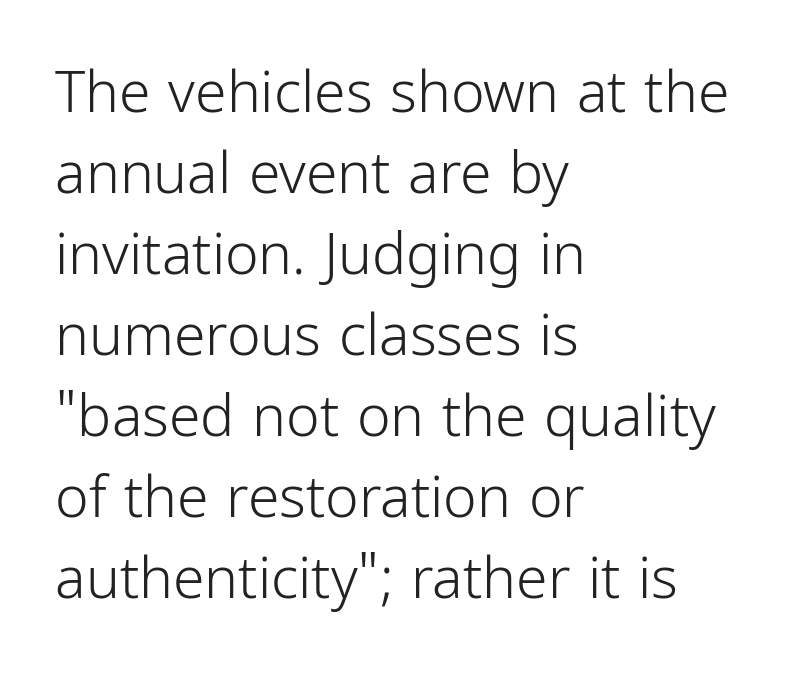
This sample keeps an unexceptional amount of space between lines. Does the lettering tilt? It doesn't — this is upright. Check where the strokes stop: nothing finishes them off — pure sans. You could call the tracking neutral — neither tight nor loose. No word sits above an underline.
